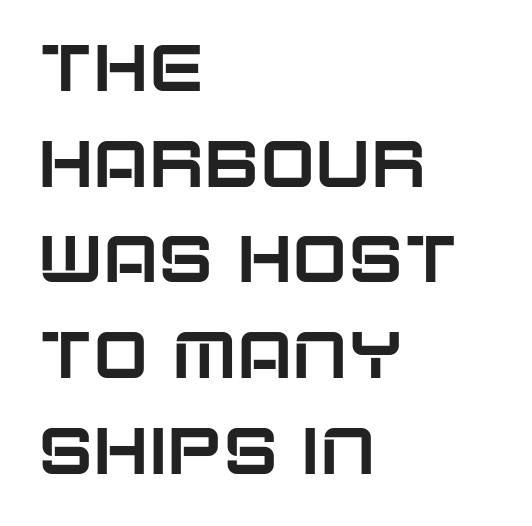
{"serif": "no", "italic": "no", "width": "normal", "stroke_contrast": "low", "x_height": "large", "monospaced": "no", "underline": "no", "align": "left", "line_spacing": "normal", "line_spacing_ratio": 1.45, "letter_spacing": "normal", "letter_spacing_em": 0.0, "glyph_px": 66}
